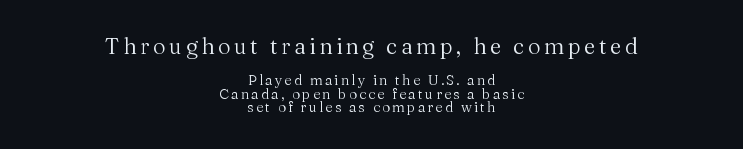
Descender tails drop into unmarked territory. Does the leading feel generous? Not at all — it's pinched. Stems here are at most as thick as an everyday book face. This layout puts the oversized block above and the modest block below.
